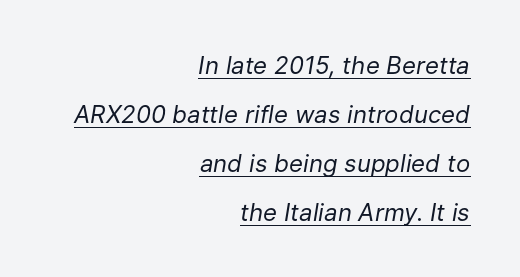
Q: Is the text bold? A: No.
Q: Is the text italic (slanted)? A: Yes, it leans right by about 9 degrees.
Q: Is the text underlined? A: Yes.
Q: How is the paragraph aligned? A: Right-aligned.
Q: Is the spacing between letters normal or unusually wide? A: Normal.
Q: Is the spacing between lines tight, normal or loose? A: Loose.
